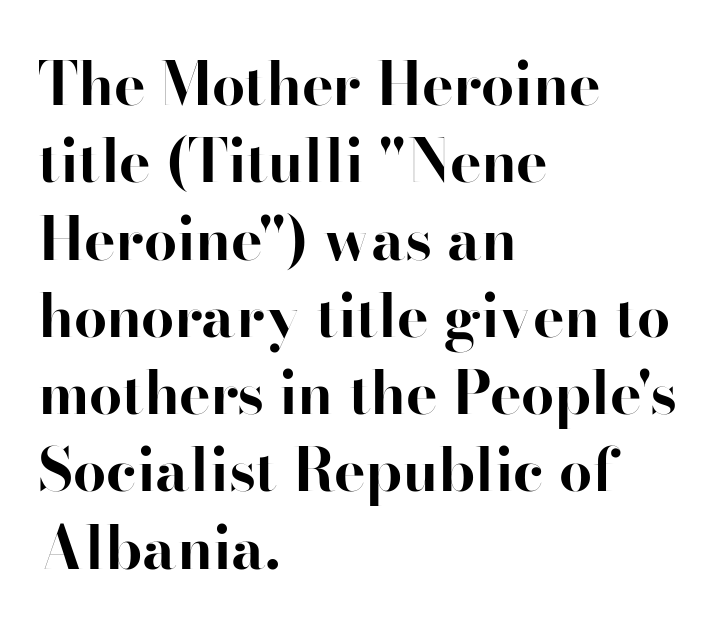
Q: Is the text bold? A: Yes.
Q: Is the text italic (slanted)? A: No, it is upright.
Q: Is the typeface a serif or a sans-serif typeface? A: Sans-serif.
Q: Is the text underlined? A: No.
Q: How is the paragraph aligned? A: Left-aligned.
Q: Is the spacing between letters normal or unusually wide? A: Normal.
Q: Is the spacing between lines tight, normal or loose? A: Normal.
Q: Width (condensed, normal, or wide)? A: Normal.
Q: Stroke contrast? A: High.
Q: x-height? A: Small.
Q: Monospaced? A: No.
